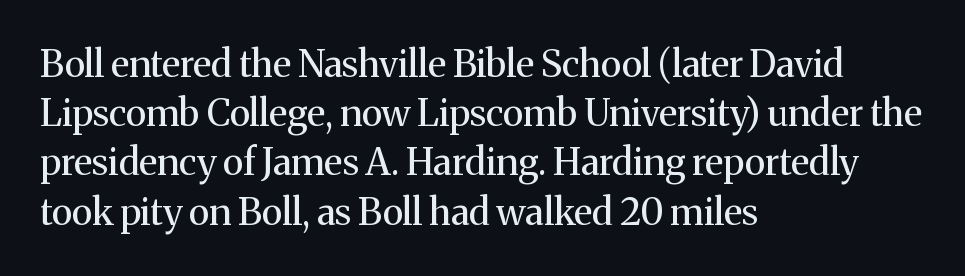
The image shows 37 px regular-weight serif type, upright; set left-aligned, normal line spacing (1.33x), normal letter spacing, not underlined; medium stroke contrast and a medium x-height.
